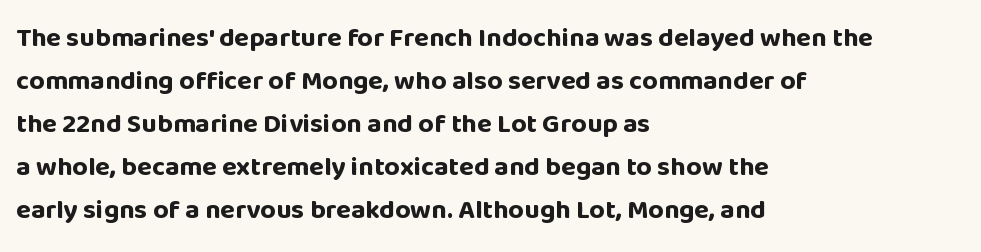
{"italic": "no", "bold": "yes", "underline": "no", "align": "left", "line_spacing": "normal", "line_spacing_ratio": 1.59, "letter_spacing": "normal", "letter_spacing_em": 0.0, "glyph_px": 27}
